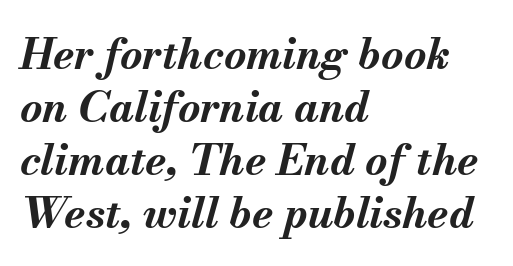
{"italic": "yes", "lean": "right", "slant_degrees": 13, "bold": "yes", "weight": "bold", "width": "normal", "stroke_contrast": "medium", "x_height": "small", "monospaced": "no", "underline": "no", "align": "left", "line_spacing_ratio": 1.23, "letter_spacing": "normal", "letter_spacing_em": 0.0, "glyph_px": 43}
